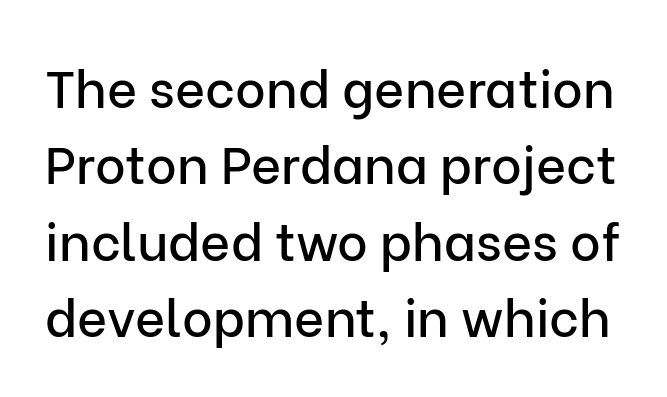
The image shows 52 px sans-serif type, upright; set normal line spacing (1.47x), normal letter spacing, not underlined; low stroke contrast and a medium x-height.
